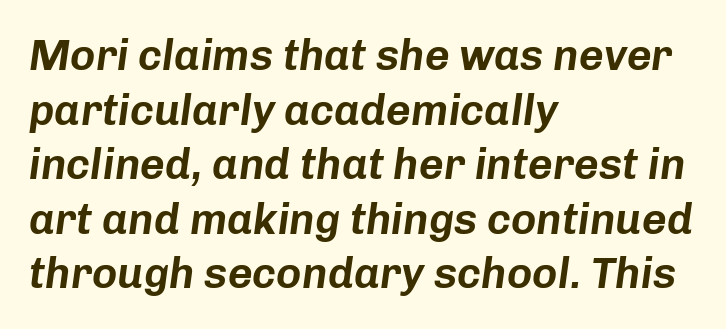
Q: Is the text italic (slanted)? A: Yes, it leans right by about 8 degrees.
Q: Is the text underlined? A: No.
Q: How is the paragraph aligned? A: Left-aligned.
Q: Is the spacing between letters normal or unusually wide? A: Normal.
Q: Is the spacing between lines tight, normal or loose? A: Normal.
Q: Width (condensed, normal, or wide)? A: Normal.
Q: Stroke contrast? A: Low.
Q: x-height? A: Medium.
Q: Monospaced? A: No.
